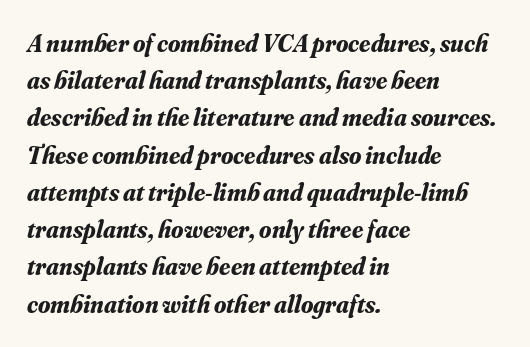
The image shows 25 px bold type, italic (leaning right); set left-aligned, normal line spacing (1.49x), normal letter spacing, not underlined.
